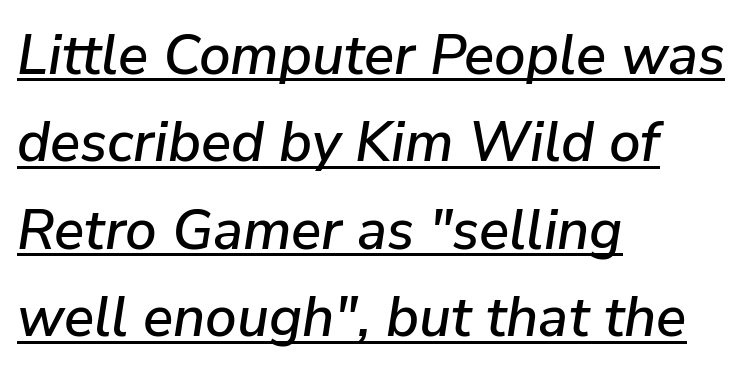
{"italic": "yes", "lean": "right", "slant_degrees": 9, "width": "normal", "stroke_contrast": "low", "x_height": "medium", "monospaced": "no", "underline": "yes", "align": "left", "line_spacing": "normal", "line_spacing_ratio": 1.56, "letter_spacing": "normal", "letter_spacing_em": 0.0, "glyph_px": 56}
